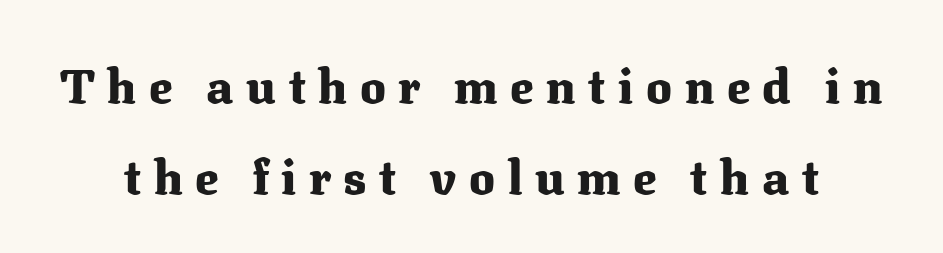
The passage shown is typeset with a serif family. The font is running at its bold setting. Students, note that the glyphs here are deliberately spaced far apart. Proportional: the letters do not fall into vertical columns. Has an underline been added? It has not.
